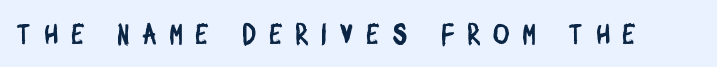
{"serif": "no", "width": "condensed", "stroke_contrast": "low", "x_height": "large", "monospaced": "no", "underline": "no", "letter_spacing": "wide", "letter_spacing_em": 0.48, "glyph_px": 28}
